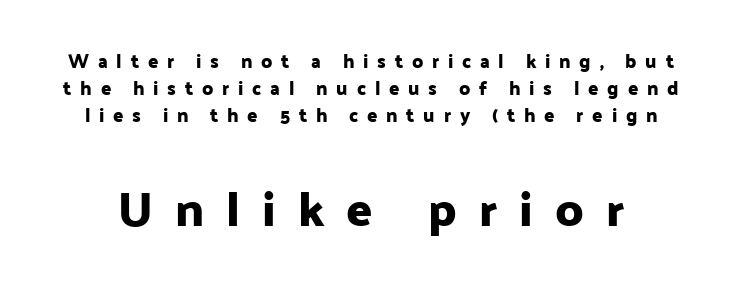
The image shows 48 px sans-serif type, upright; set normal line spacing (1.43x), unusually wide letter spacing (+0.46 em), not underlined; the second (bottom) block is 2.53x larger; low stroke contrast and a medium x-height.
